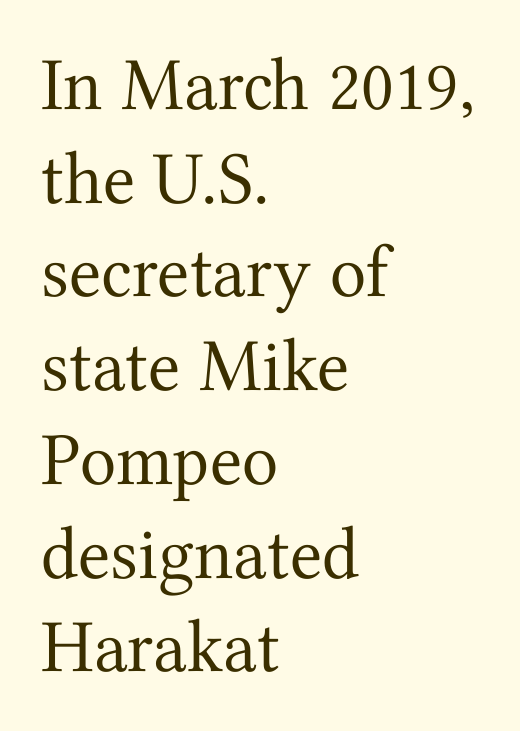
The image shows 75 px regular-weight serif type, upright; set left-aligned, normal line spacing (1.25x), normal letter spacing, not underlined; medium stroke contrast and a medium x-height.
